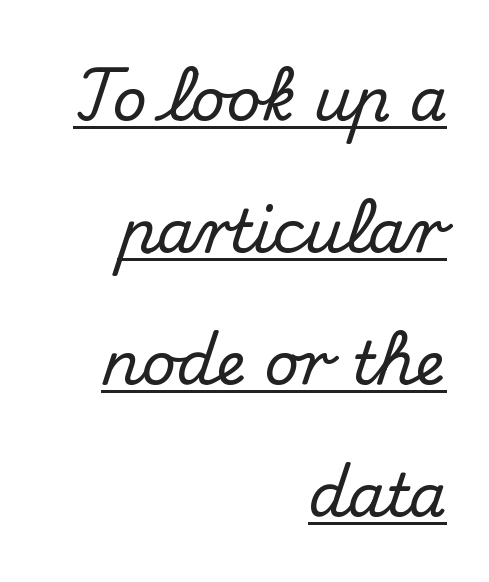
{"serif": "yes", "width": "normal", "stroke_contrast": "medium", "x_height": "small", "monospaced": "no", "underline": "yes", "align": "right", "line_spacing": "loose", "line_spacing_ratio": 2.2, "letter_spacing": "normal", "letter_spacing_em": 0.0, "glyph_px": 60}
